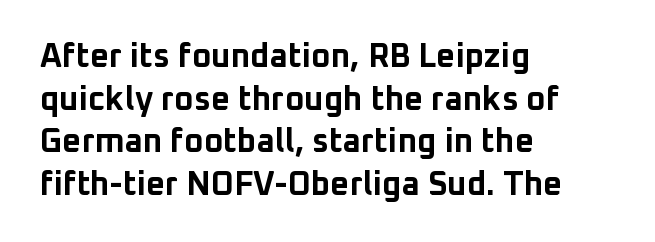
Q: Is the text bold? A: Yes.
Q: Is the text italic (slanted)? A: No, it is upright.
Q: Is the typeface a serif or a sans-serif typeface? A: Sans-serif.
Q: Is the text underlined? A: No.
Q: How is the paragraph aligned? A: Left-aligned.
Q: Is the spacing between letters normal or unusually wide? A: Normal.
Q: Is the spacing between lines tight, normal or loose? A: Normal.
Q: Width (condensed, normal, or wide)? A: Normal.
Q: Stroke contrast? A: Low.
Q: x-height? A: Medium.
Q: Monospaced? A: No.
